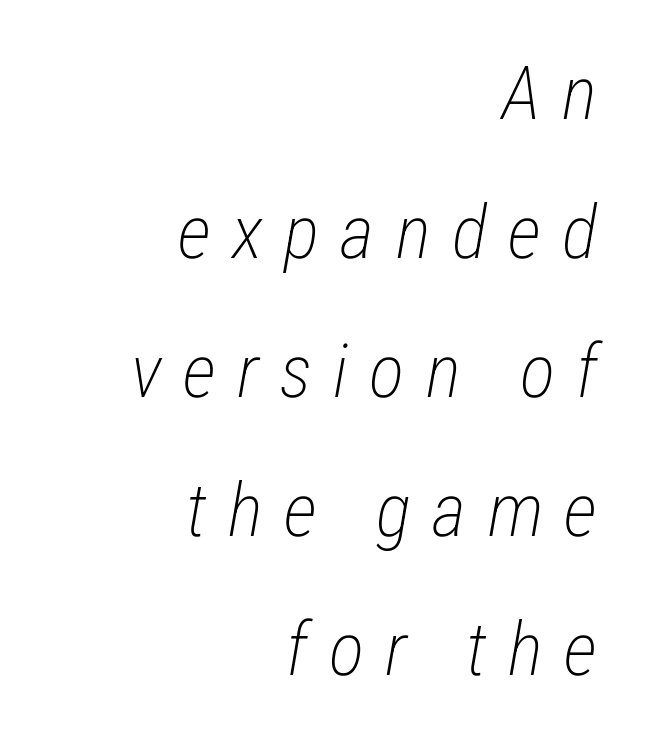
The image shows 74 px light, condensed type, italic (leaning right); set right-aligned, line spacing 1.88x, unusually wide letter spacing (+0.29 em), not underlined; low stroke contrast and a medium x-height.
